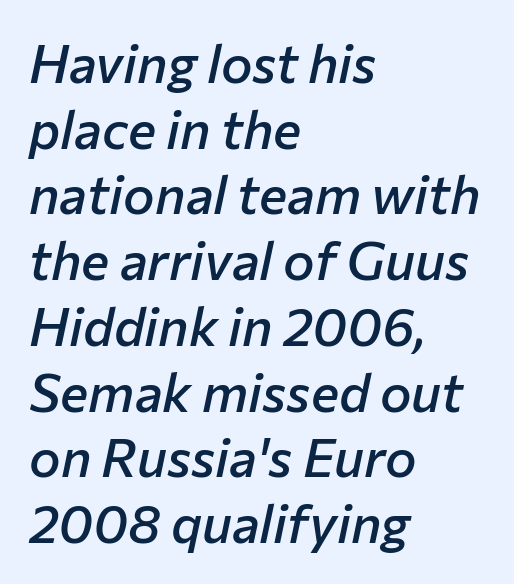
Left-aligned paragraph, ragged on the right. Decoration check: the copy has no underline. Typesetter's note: demi weight, one step under bold. Observe the lean: these are italic letterforms. Varying glyph widths throughout — classic text-font behaviour. The line texture is even and compact thanks to regular tracking.
